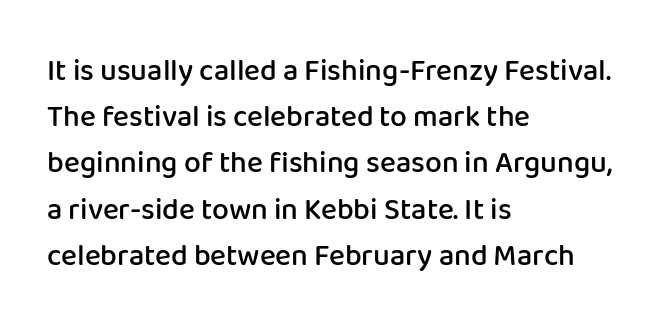
This is roman type, the default non-slanted kind. Descender tails drop into unmarked territory. Typographically, this falls in the sans-serif category. The typesetter chose a ragged-right arrangement here. Letter spacing: default. The characters look somewhat weighty, a semibold short of true bold.
